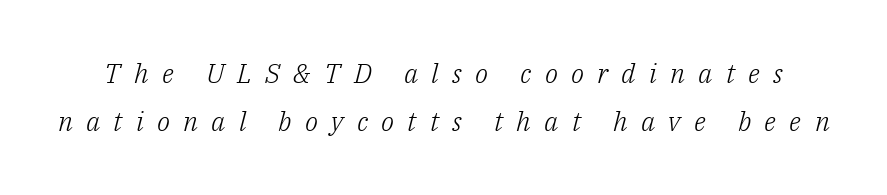
The image shows 27 px text type, italic (leaning right); set line spacing 1.78x, unusually wide letter spacing (+0.49 em), not underlined.
